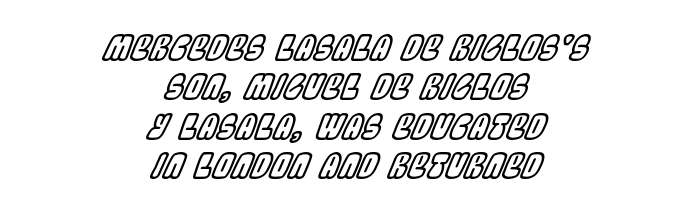
The image shows 34 px condensed type, italic (leaning right); set centered, line spacing 1.16x, normal letter spacing, not underlined; a large x-height.
